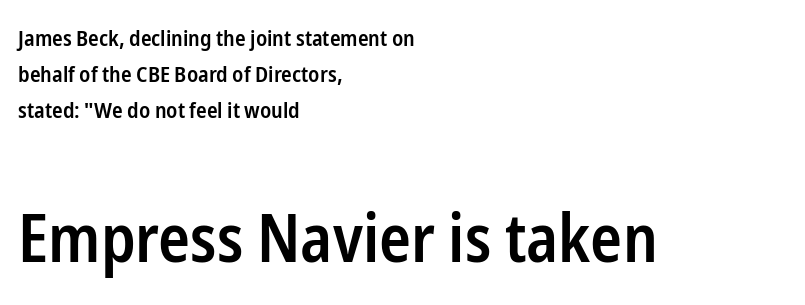
Q: Is the text bold? A: Semi-bold.
Q: Is the text italic (slanted)? A: No, it is upright.
Q: Is the typeface a serif or a sans-serif typeface? A: Sans-serif.
Q: Is the text underlined? A: No.
Q: How is the paragraph aligned? A: Left-aligned.
Q: Is the spacing between letters normal or unusually wide? A: Normal.
Q: Is the spacing between lines tight, normal or loose? A: Normal.
Q: Which block of text is set in a larger size, the first (top) or the second (bottom)? A: The second (bottom) one.
Q: Width (condensed, normal, or wide)? A: Condensed.
Q: Stroke contrast? A: Low.
Q: x-height? A: Medium.
Q: Monospaced? A: No.
